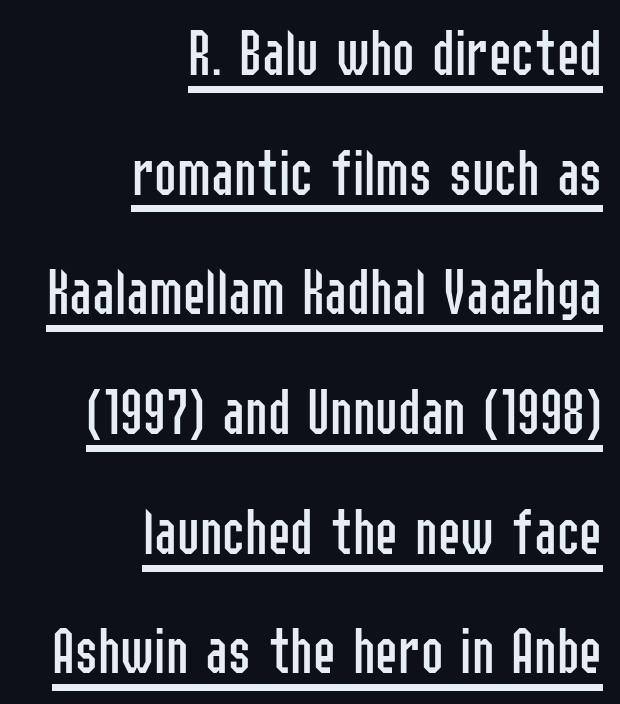
{"serif": "no", "italic": "no", "bold": "no", "weight": "regular", "width": "condensed", "stroke_contrast": "low", "x_height": "medium", "monospaced": "no", "underline": "yes", "align": "right", "line_spacing_ratio": 1.76, "letter_spacing": "normal", "letter_spacing_em": 0.0, "glyph_px": 68}
